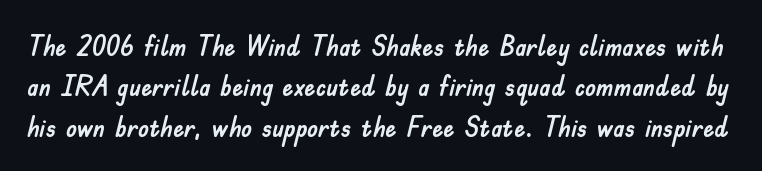
The image shows 28 px sans-serif type; set normal line spacing (1.44x), normal letter spacing, not underlined; low stroke contrast and a small x-height.
